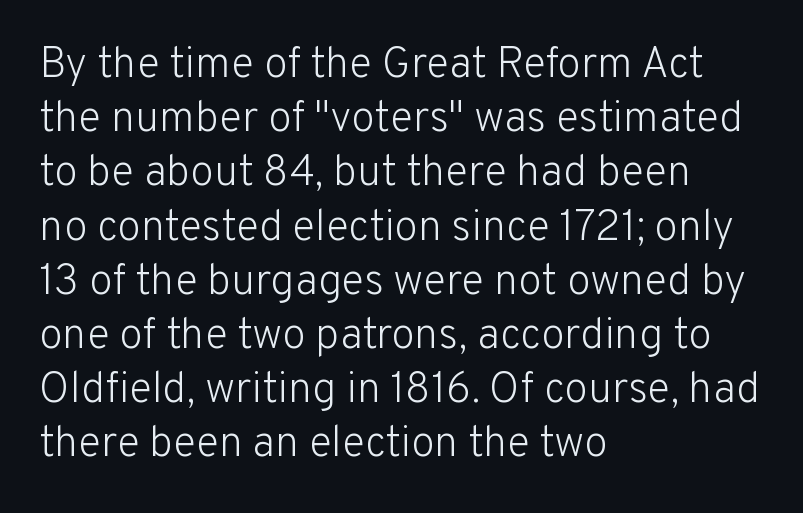
Q: Is the text bold? A: No.
Q: Is the text italic (slanted)? A: No, it is upright.
Q: Is the typeface a serif or a sans-serif typeface? A: Sans-serif.
Q: Is the text underlined? A: No.
Q: How is the paragraph aligned? A: Left-aligned.
Q: Is the spacing between letters normal or unusually wide? A: Normal.
Q: Is the spacing between lines tight, normal or loose? A: Normal.
Q: Width (condensed, normal, or wide)? A: Normal.
Q: Stroke contrast? A: Low.
Q: x-height? A: Medium.
Q: Monospaced? A: No.
